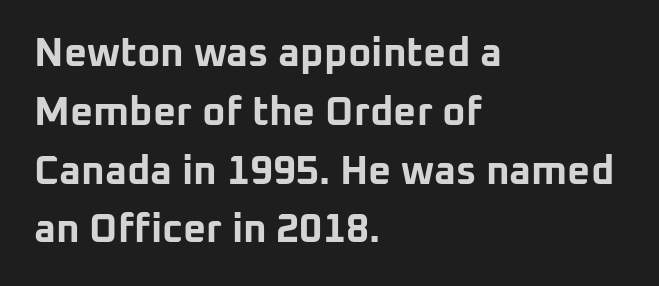
{"serif": "no", "italic": "no", "bold": "yes", "weight": "bold", "width": "normal", "stroke_contrast": "low", "x_height": "medium", "monospaced": "no", "underline": "no", "align": "left", "line_spacing": "normal", "line_spacing_ratio": 1.47, "letter_spacing": "normal", "letter_spacing_em": 0.0, "glyph_px": 40}
